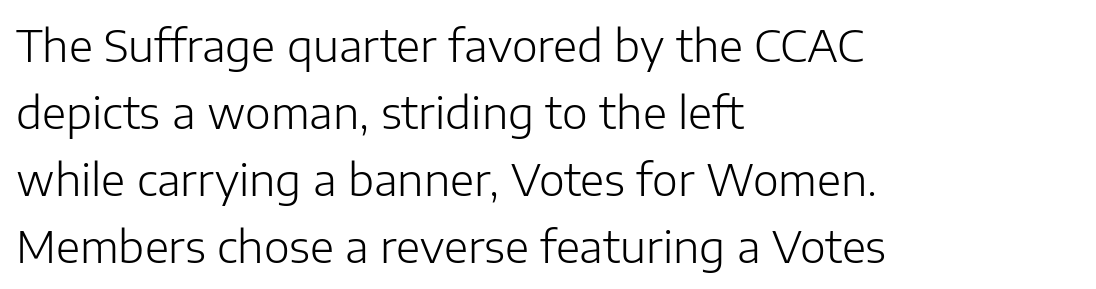
Unbolded letterforms with no extra heft. Check under the words: just untouched page. Do the characters align in a grid? No, the font is proportional. Reading down the block, your eye returns to a fixed left position each line. Notice how descenders clear the ascenders below comfortably — that's standard leading. Inter-character spacing is left at the font's built-in metrics.
